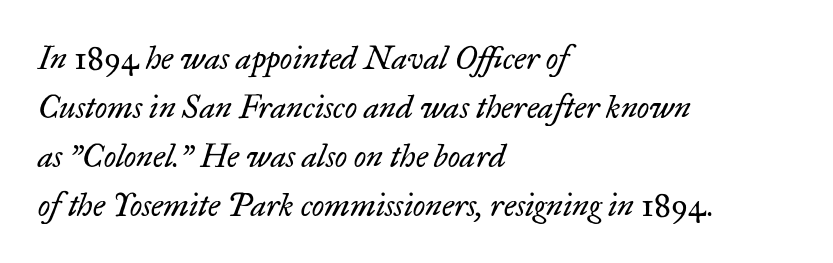
Q: Is the text bold? A: No.
Q: Is the text italic (slanted)? A: Yes, it leans right by about 17 degrees.
Q: Is the typeface a serif or a sans-serif typeface? A: Serif.
Q: Is the text underlined? A: No.
Q: How is the paragraph aligned? A: Left-aligned.
Q: Is the spacing between letters normal or unusually wide? A: Normal.
Q: Is the spacing between lines tight, normal or loose? A: Normal.
Q: Width (condensed, normal, or wide)? A: Normal.
Q: Stroke contrast? A: Low.
Q: x-height? A: Small.
Q: Monospaced? A: No.
